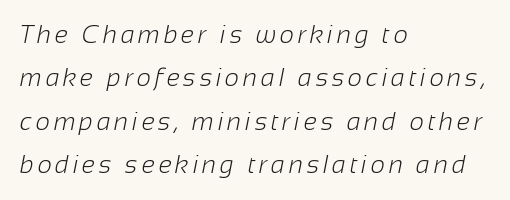
{"bold": "no", "underline": "no", "align": "left", "line_spacing_ratio": 1.74, "glyph_px": 25}
